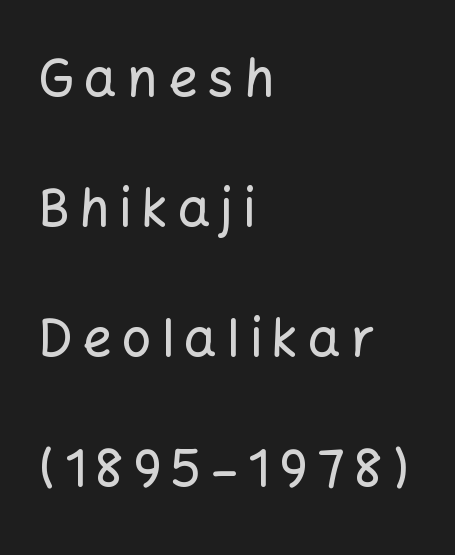
The image shows 52 px sans-serif type, upright; set left-aligned, loose line spacing (2.5x), not underlined; low stroke contrast and a medium x-height.
